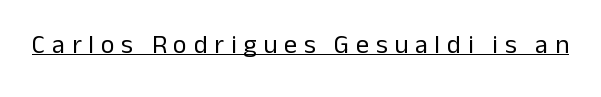
Loose tracking; the words dissolve into strings of separated letters. In designer terms, the underline attribute is active on this setting. Upright lettering throughout. No chunkiness to these letters — they're not bold.
